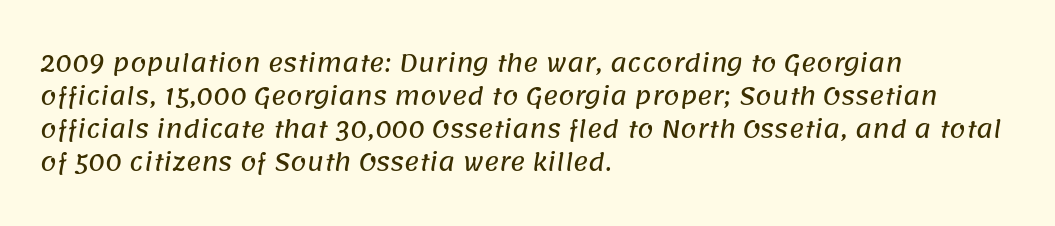
A clean baseline with only descenders dipping below it. This sample is left-justified, so line endings fall wherever the words run out. Leading matches the norm, producing a regular column. A typesetter would call this zero additional tracking.
